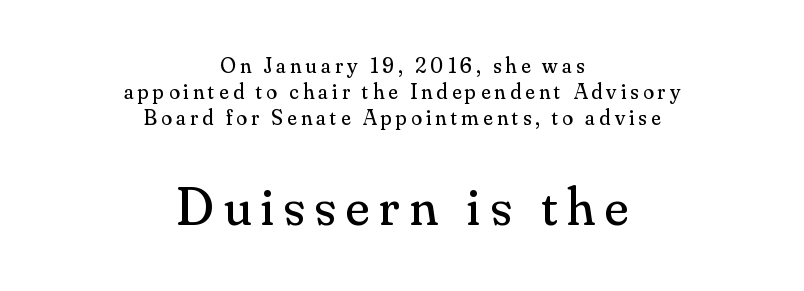
The image shows 54 px regular-weight serif type, upright; set centered, line spacing 1.18x, not underlined; the second (bottom) block is 2.45x larger; medium stroke contrast and a small x-height.
